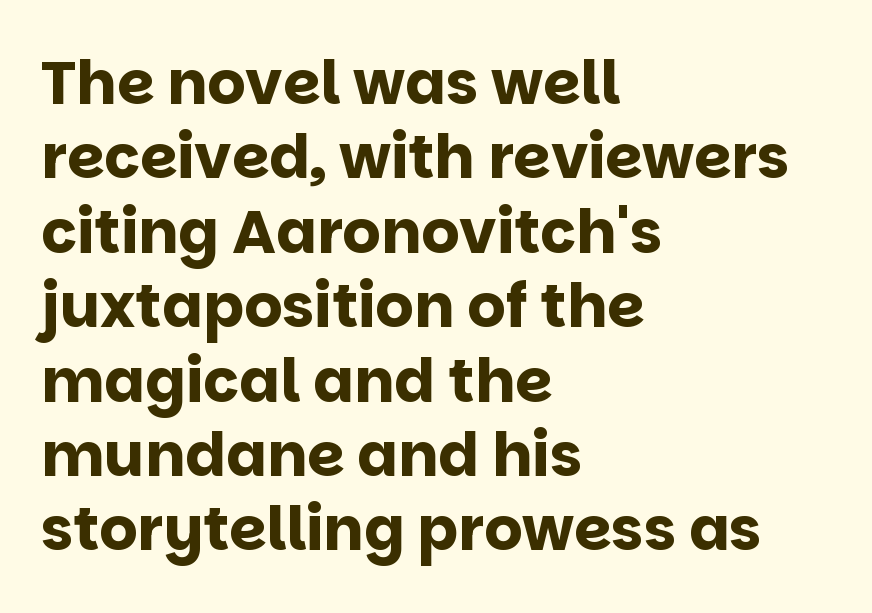
The image shows 60 px bold sans-serif type, upright; set left-aligned, line spacing 1.24x, normal letter spacing, not underlined; low stroke contrast and a large x-height.
